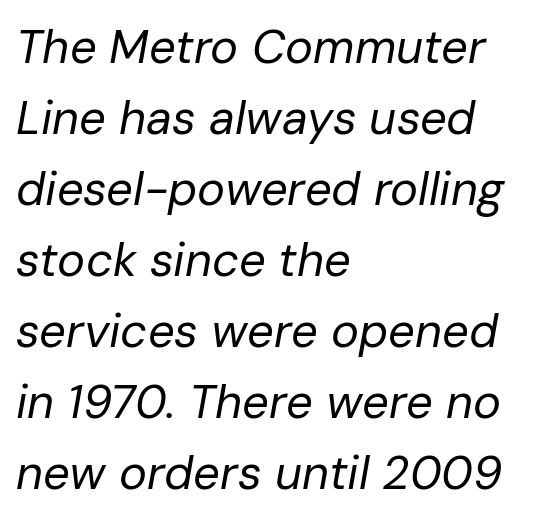
Q: Is the text bold? A: No.
Q: Is the text italic (slanted)? A: Yes, it leans right by about 10 degrees.
Q: Is the text underlined? A: No.
Q: How is the paragraph aligned? A: Left-aligned.
Q: Is the spacing between letters normal or unusually wide? A: Normal.
Q: Is the spacing between lines tight, normal or loose? A: Normal.
Q: Width (condensed, normal, or wide)? A: Normal.
Q: Stroke contrast? A: Low.
Q: x-height? A: Medium.
Q: Monospaced? A: No.
